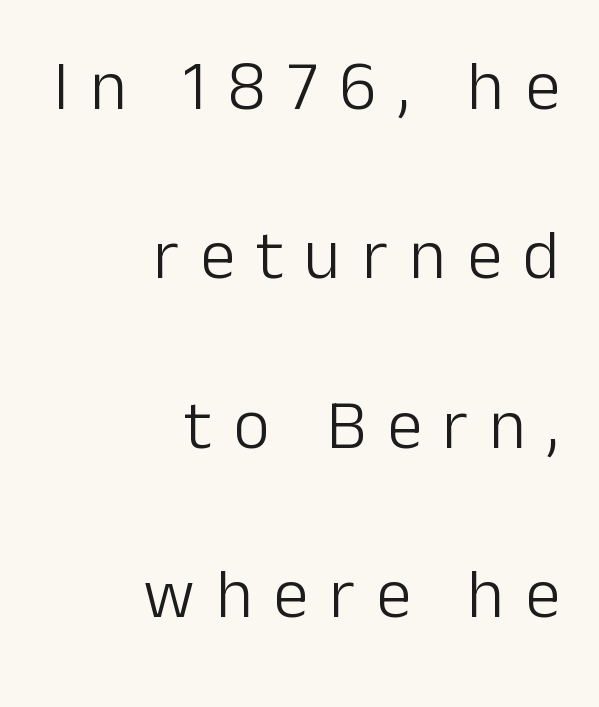
The typeface chosen for these lines omits serifs. The paragraph shown leans on its right margin. Every character sits straight up, as roman type does. Each letter keeps its own natural width here, so spacing adapts to shape.
